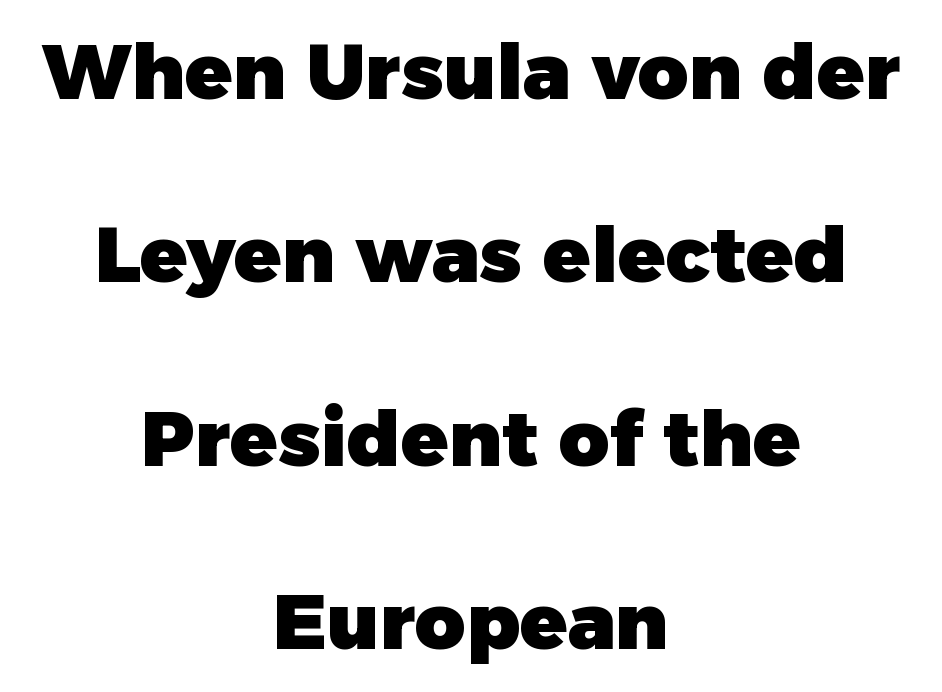
These lines stand farther apart than default settings would place them. Every letter is thick-stroked: bold, no question. The string is rendered with underlining switched off. Quick note: not italic, upright. Which margin do the lines hug? Neither — every line sits in the middle.
